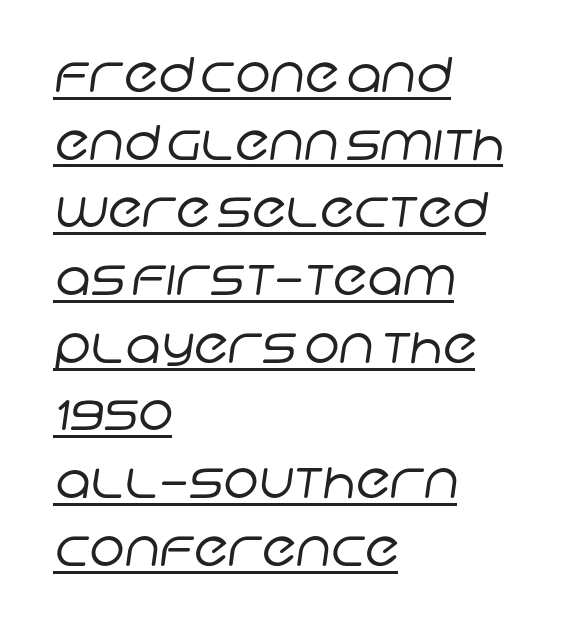
The image shows 48 px regular-weight sans-serif type; set left-aligned, normal line spacing (1.41x), normal letter spacing, underlined; low stroke contrast and a large x-height.
